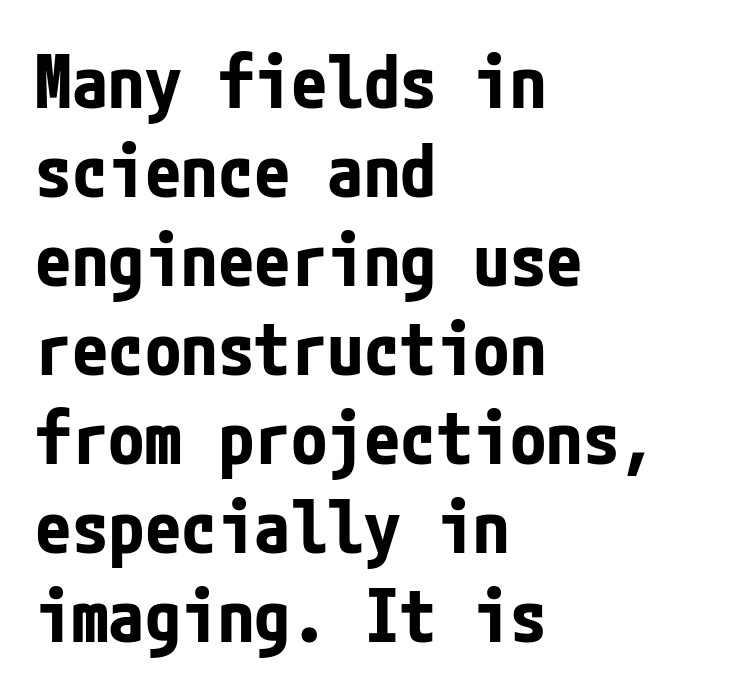
Q: Is the text bold? A: Yes.
Q: Is the text italic (slanted)? A: No, it is upright.
Q: Is the typeface a serif or a sans-serif typeface? A: Sans-serif.
Q: Is the text underlined? A: No.
Q: How is the paragraph aligned? A: Left-aligned.
Q: Is the spacing between letters normal or unusually wide? A: Normal.
Q: Width (condensed, normal, or wide)? A: Condensed.
Q: Stroke contrast? A: Low.
Q: x-height? A: Medium.
